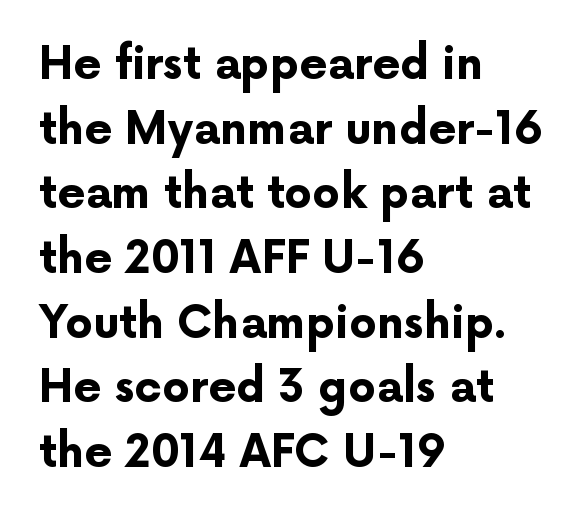
Q: Is the text bold? A: Yes.
Q: Is the text italic (slanted)? A: No, it is upright.
Q: Is the typeface a serif or a sans-serif typeface? A: Sans-serif.
Q: Is the text underlined? A: No.
Q: How is the paragraph aligned? A: Left-aligned.
Q: Is the spacing between letters normal or unusually wide? A: Normal.
Q: Is the spacing between lines tight, normal or loose? A: Normal.
Q: Width (condensed, normal, or wide)? A: Normal.
Q: Stroke contrast? A: Low.
Q: x-height? A: Medium.
Q: Monospaced? A: No.
